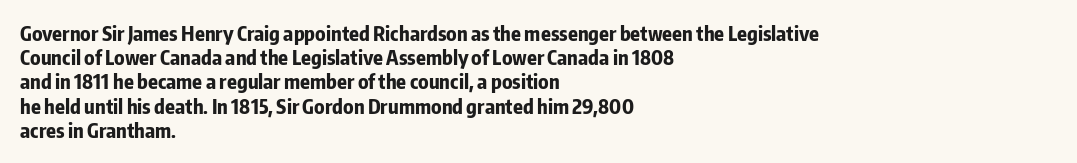
Descenders hang freely into open space. The paragraph has a hard left edge and a soft right edge. It's the straight-up-and-down kind of type. Observe the ordinary spacing: letters are neighbours, not strangers. Weight check: bold — yes, fully.
